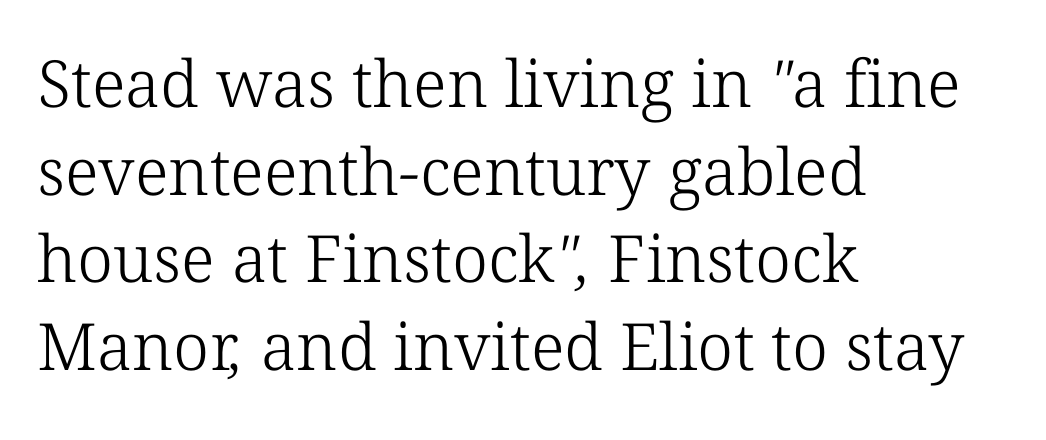
The image shows 65 px light serif type; set left-aligned, normal line spacing (1.35x), normal letter spacing, not underlined; low stroke contrast and a medium x-height.
